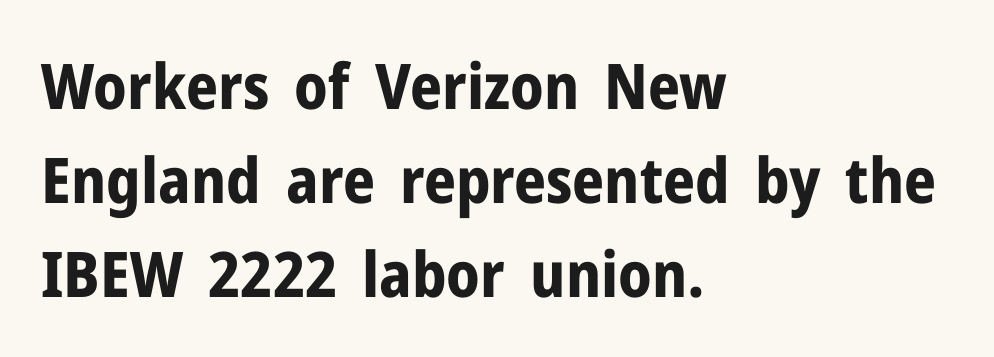
The image shows 63 px bold sans-serif type, upright; set left-aligned, normal line spacing (1.49x), normal letter spacing, not underlined; low stroke contrast and a medium x-height.
